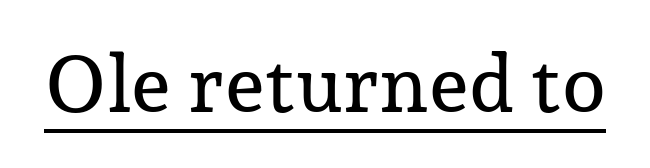
Q: Is the text italic (slanted)? A: No, it is upright.
Q: Is the typeface a serif or a sans-serif typeface? A: Serif.
Q: Is the text underlined? A: Yes.
Q: Is the spacing between letters normal or unusually wide? A: Normal.
Q: Width (condensed, normal, or wide)? A: Normal.
Q: Stroke contrast? A: Low.
Q: x-height? A: Medium.
Q: Monospaced? A: No.
